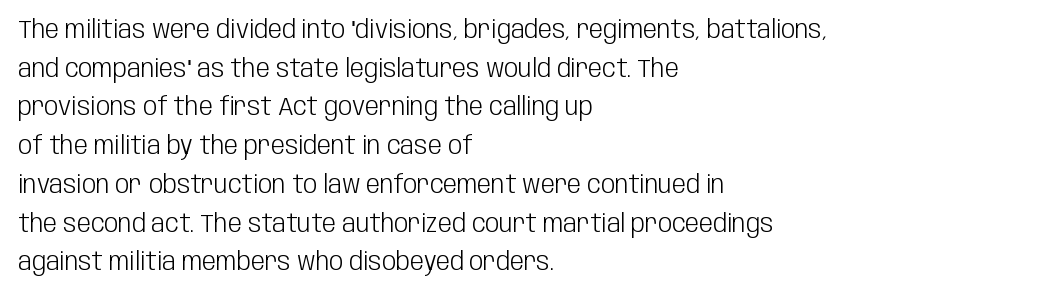
Notice how descenders clear the ascenders below comfortably — that's standard leading. Posture: vertical. Letter spacing: default. This rendering uses left alignment, leaving the right contour irregular.
